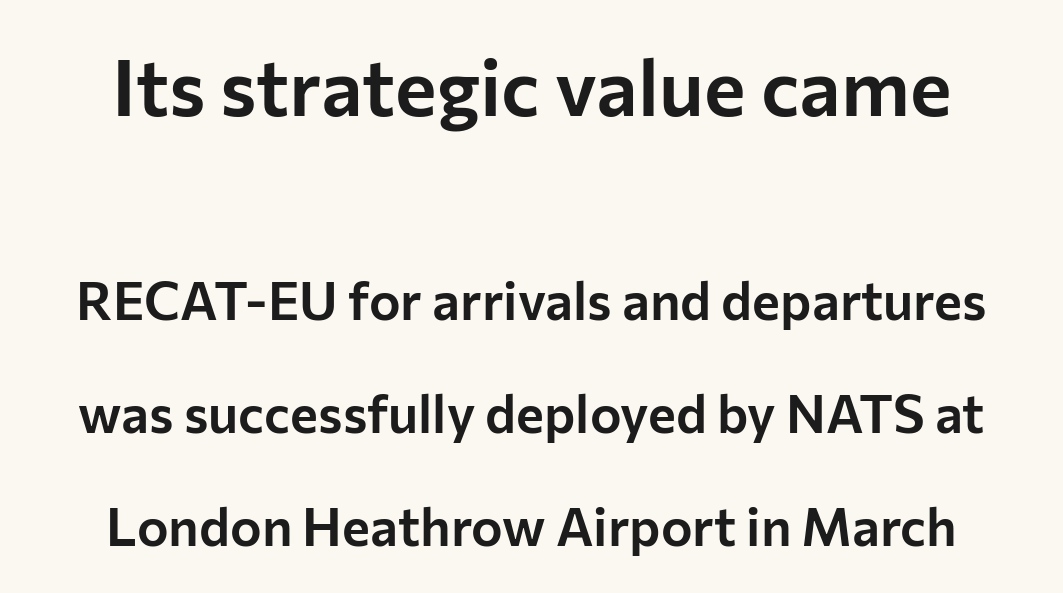
Q: Is the text italic (slanted)? A: No, it is upright.
Q: Is the typeface a serif or a sans-serif typeface? A: Sans-serif.
Q: Is the text underlined? A: No.
Q: Is the spacing between letters normal or unusually wide? A: Normal.
Q: Is the spacing between lines tight, normal or loose? A: Loose.
Q: Which block of text is set in a larger size, the first (top) or the second (bottom)? A: The first (top) one.
Q: Width (condensed, normal, or wide)? A: Normal.
Q: Stroke contrast? A: Low.
Q: x-height? A: Medium.
Q: Monospaced? A: No.
